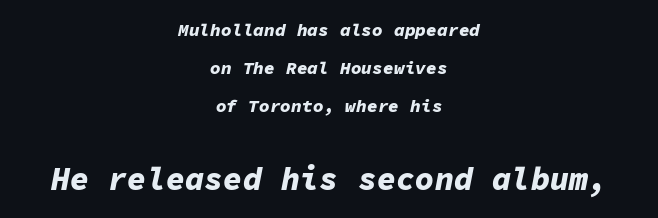
The image shows 32 px bold type, italic (leaning right), monospaced; set centered, loose line spacing (2.12x), normal letter spacing, not underlined; the second (bottom) block is 1.78x larger; low stroke contrast and a medium x-height.
